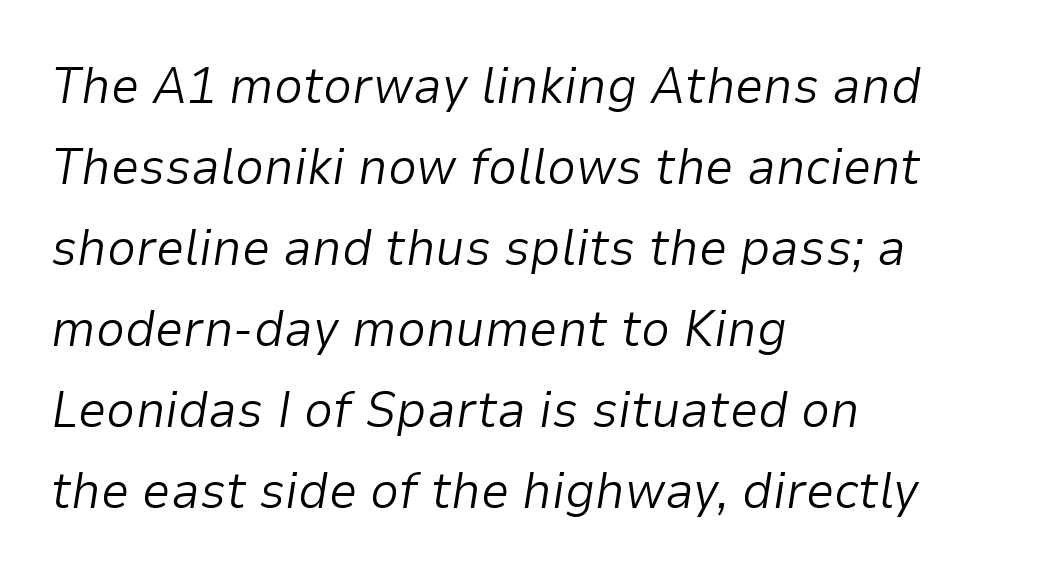
The image shows 51 px light type, italic (leaning right); set left-aligned, normal line spacing (1.59x), normal letter spacing, not underlined; low stroke contrast and a medium x-height.
